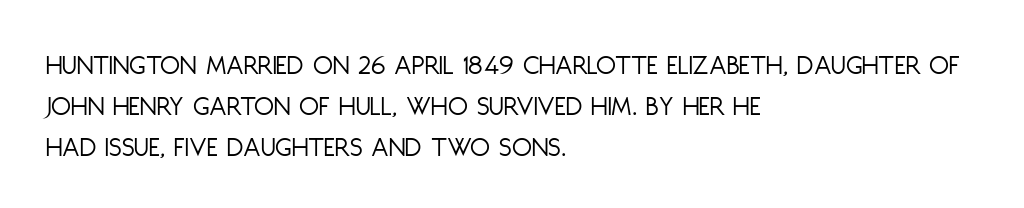
Q: Is the text bold? A: No.
Q: Is the text italic (slanted)? A: No, it is upright.
Q: Is the typeface a serif or a sans-serif typeface? A: Sans-serif.
Q: Is the text underlined? A: No.
Q: How is the paragraph aligned? A: Left-aligned.
Q: Is the spacing between letters normal or unusually wide? A: Normal.
Q: Is the spacing between lines tight, normal or loose? A: Normal.
Q: Width (condensed, normal, or wide)? A: Condensed.
Q: Stroke contrast? A: Low.
Q: x-height? A: Large.
Q: Monospaced? A: No.
